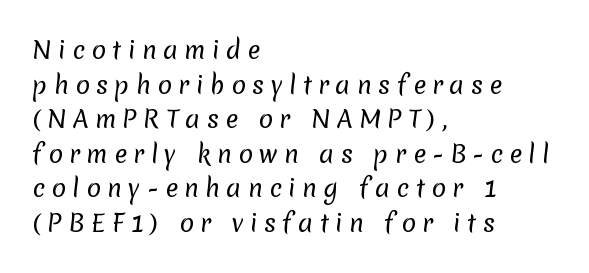
Underlining? Definitely not there. These lines are set flush left with a ragged right edge. In terms of leading, this rendering sits right in the middle. Compared with typical body copy, the letter spacing here is much looser. A quiet, ordinary-to-light weight characterises the typeface.
